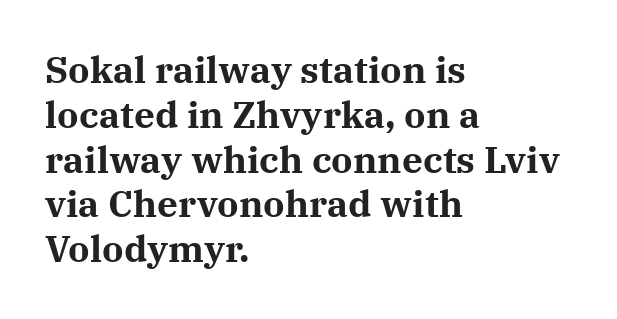
Q: Is the text bold? A: Yes.
Q: Is the text italic (slanted)? A: No, it is upright.
Q: Is the typeface a serif or a sans-serif typeface? A: Serif.
Q: Is the text underlined? A: No.
Q: How is the paragraph aligned? A: Left-aligned.
Q: Is the spacing between letters normal or unusually wide? A: Normal.
Q: Width (condensed, normal, or wide)? A: Normal.
Q: Stroke contrast? A: Medium.
Q: x-height? A: Medium.
Q: Monospaced? A: No.
